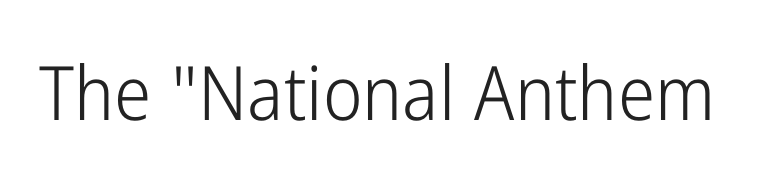
{"serif": "no", "italic": "no", "bold": "no", "weight": "light", "width": "condensed", "stroke_contrast": "low", "x_height": "medium", "monospaced": "no", "underline": "no", "letter_spacing": "normal", "letter_spacing_em": 0.0, "glyph_px": 75}
